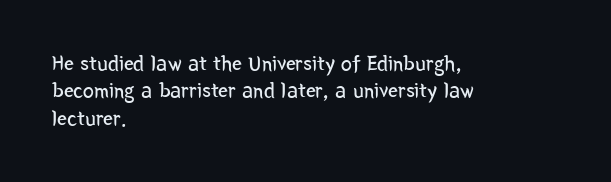
The image shows 22 px text type, upright; set left-aligned, line spacing 1.24x, normal letter spacing, not underlined.
